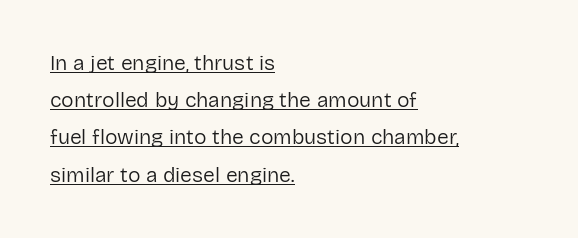
Q: Is the text bold? A: No.
Q: Is the text italic (slanted)? A: No, it is upright.
Q: Is the text underlined? A: Yes.
Q: How is the paragraph aligned? A: Left-aligned.
Q: Is the spacing between letters normal or unusually wide? A: Normal.
